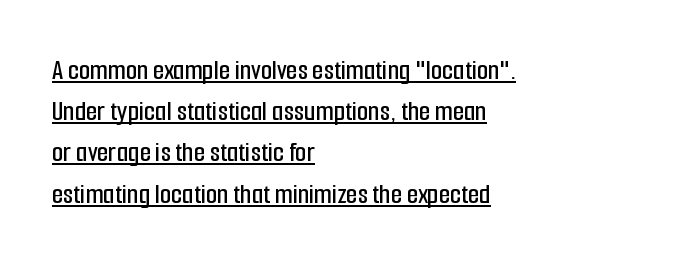
The image shows 29 px condensed sans-serif type, upright; set left-aligned, normal line spacing (1.42x), normal letter spacing, underlined; low stroke contrast and a medium x-height.
